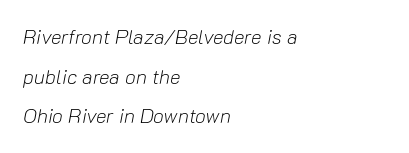
The image shows 20 px text type, italic (leaning right); set left-aligned, loose line spacing (1.98x), normal letter spacing, not underlined.
